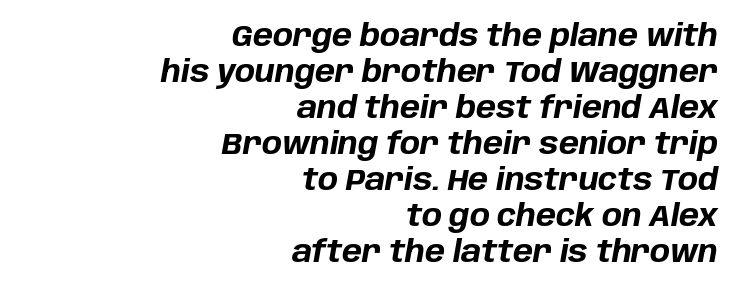
{"italic": "yes", "lean": "right", "slant_degrees": 10, "bold": "yes", "weight": "bold", "width": "normal", "stroke_contrast": "low", "x_height": "large", "monospaced": "no", "underline": "no", "align": "right", "line_spacing_ratio": 1.2, "letter_spacing": "normal", "letter_spacing_em": 0.0, "glyph_px": 30}
